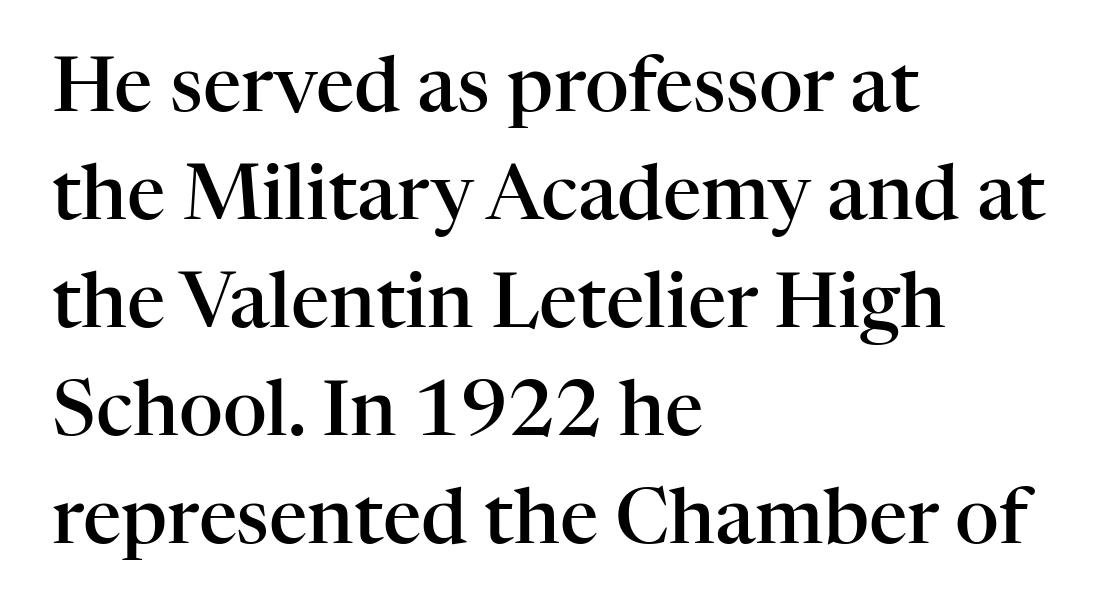
These lines are set flush left with a ragged right edge. This is roman type, the default non-slanted kind. This sample has the flowing, uneven cadence of proportional lettering. The vertical gap from one line to the next is medium. Decoration check: the copy has no underline. Note: serifs present on the glyphs.
